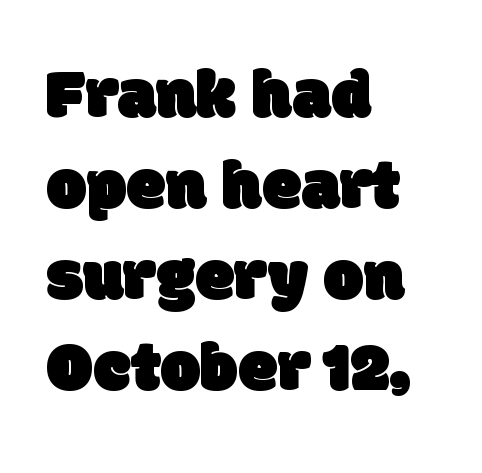
The image shows 71 px sans-serif type; set left-aligned, normal line spacing (1.28x), normal letter spacing, not underlined; low stroke contrast and a large x-height.
